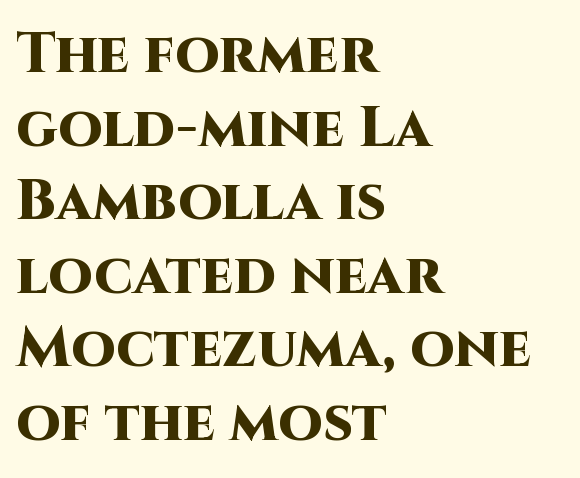
Q: Is the text bold? A: Yes.
Q: Is the text italic (slanted)? A: No, it is upright.
Q: Is the typeface a serif or a sans-serif typeface? A: Sans-serif.
Q: Is the text underlined? A: No.
Q: How is the paragraph aligned? A: Left-aligned.
Q: Is the spacing between letters normal or unusually wide? A: Normal.
Q: Is the spacing between lines tight, normal or loose? A: Normal.
Q: Width (condensed, normal, or wide)? A: Normal.
Q: Stroke contrast? A: High.
Q: x-height? A: Large.
Q: Monospaced? A: No.
